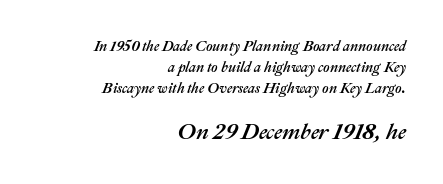
Q: Is the text italic (slanted)? A: Yes, it leans right by about 22 degrees.
Q: Is the text underlined? A: No.
Q: How is the paragraph aligned? A: Right-aligned.
Q: Is the spacing between letters normal or unusually wide? A: Normal.
Q: Is the spacing between lines tight, normal or loose? A: Normal.
Q: Which block of text is set in a larger size, the first (top) or the second (bottom)? A: The second (bottom) one.
